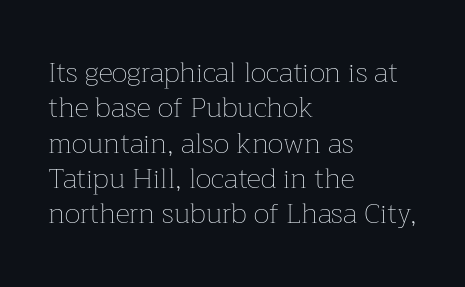
{"italic": "no", "bold": "no", "weight": "thin", "width": "normal", "stroke_contrast": "low", "x_height": "medium", "monospaced": "no", "underline": "no", "align": "left", "line_spacing": "normal", "line_spacing_ratio": 1.26, "letter_spacing": "normal", "letter_spacing_em": 0.0, "glyph_px": 28}
